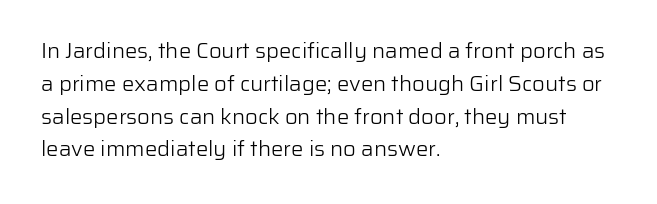
Descender tails drop into unmarked territory. Vertically, the passage feels balanced, rows spaced as you'd expect. The typesetter chose a ragged-right arrangement here. The typography opts for an upright posture over an oblique one. The rendering keeps characters at their native spacing. Stroke mass is kept to a normal reading level or below.
